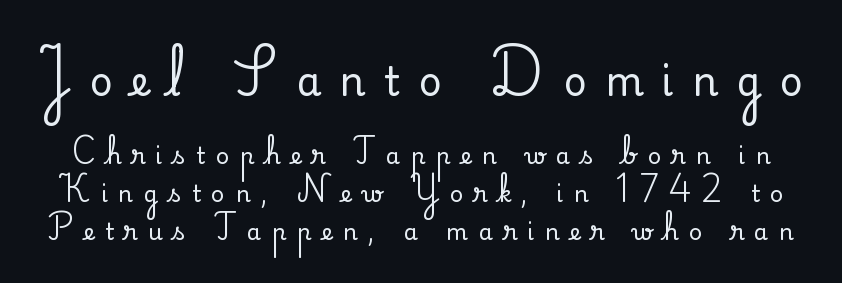
Q: Is the text italic (slanted)? A: No, it is upright.
Q: Is the typeface a serif or a sans-serif typeface? A: Serif.
Q: Is the text underlined? A: No.
Q: Is the spacing between letters normal or unusually wide? A: Unusually wide.
Q: Is the spacing between lines tight, normal or loose? A: Normal.
Q: Which block of text is set in a larger size, the first (top) or the second (bottom)? A: The first (top) one.
Q: Width (condensed, normal, or wide)? A: Normal.
Q: Stroke contrast? A: Medium.
Q: x-height? A: Small.
Q: Monospaced? A: No.
